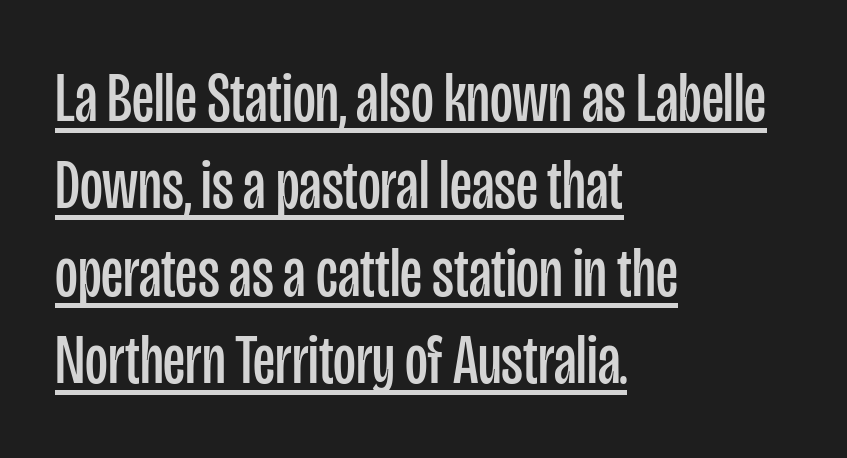
The face looks like a standard text weight, possibly lighter. Where is the straight margin? On the left. Between one letter and the next there's only the usual sliver of space. Posture: vertical.
